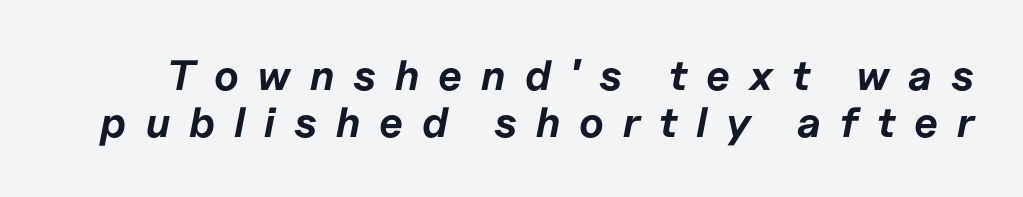
You could only call the tracking loose — the letters float apart. The glyphs look as if they've been sheared to an angle. Strokes here are thick enough to call this a true bold. Glance below the letters and you will spot only blank space. Note the varied advance widths — an 'i' is clearly narrower than an 'm'. What's the leading like? Squeezed, with rows nearly overlapping.
